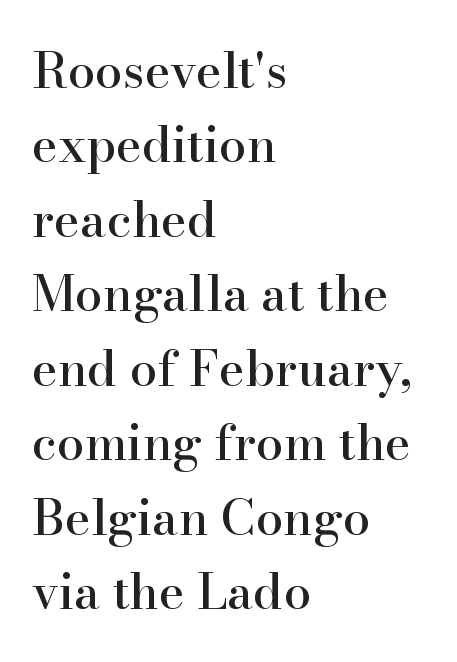
Q: Is the text italic (slanted)? A: No, it is upright.
Q: Is the typeface a serif or a sans-serif typeface? A: Serif.
Q: Is the text underlined? A: No.
Q: How is the paragraph aligned? A: Left-aligned.
Q: Is the spacing between letters normal or unusually wide? A: Normal.
Q: Is the spacing between lines tight, normal or loose? A: Normal.
Q: Width (condensed, normal, or wide)? A: Normal.
Q: Stroke contrast? A: High.
Q: x-height? A: Small.
Q: Monospaced? A: No.
